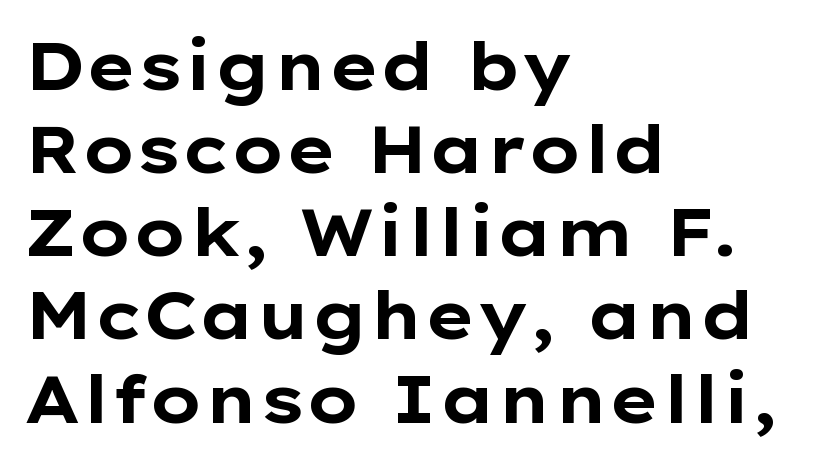
The image shows 66 px bold, wide sans-serif type, upright; set left-aligned, normal line spacing (1.26x), normal letter spacing, not underlined; low stroke contrast and a medium x-height.
